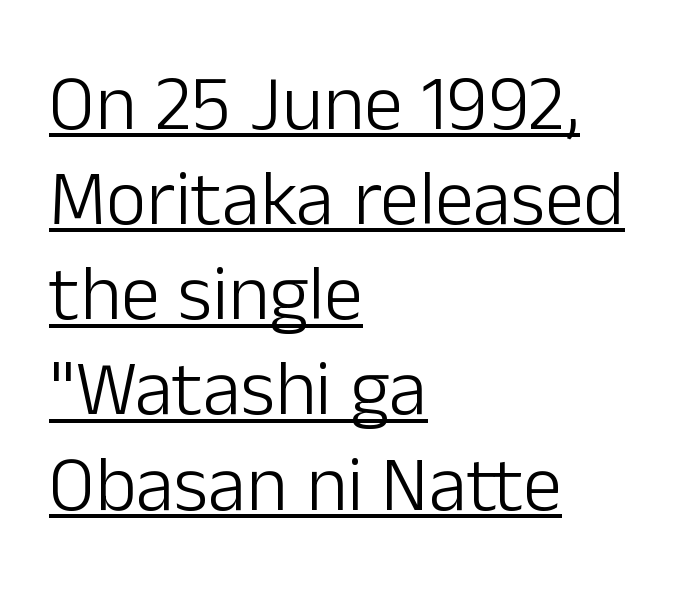
Q: Is the text bold? A: No.
Q: Is the text italic (slanted)? A: No, it is upright.
Q: Is the typeface a serif or a sans-serif typeface? A: Sans-serif.
Q: Is the text underlined? A: Yes.
Q: How is the paragraph aligned? A: Left-aligned.
Q: Is the spacing between letters normal or unusually wide? A: Normal.
Q: Width (condensed, normal, or wide)? A: Normal.
Q: Stroke contrast? A: Low.
Q: x-height? A: Medium.
Q: Monospaced? A: No.
